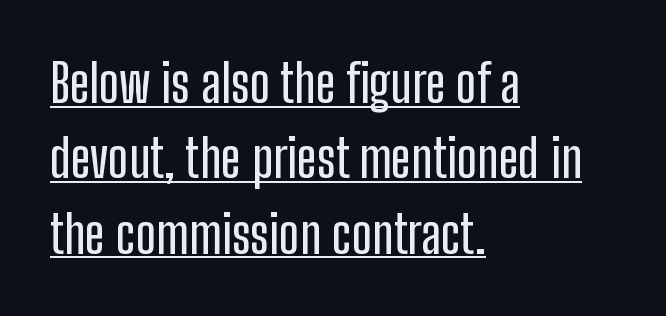
Q: Is the text italic (slanted)? A: No, it is upright.
Q: Is the typeface a serif or a sans-serif typeface? A: Sans-serif.
Q: Is the text underlined? A: Yes.
Q: How is the paragraph aligned? A: Left-aligned.
Q: Is the spacing between letters normal or unusually wide? A: Normal.
Q: Is the spacing between lines tight, normal or loose? A: Normal.
Q: Width (condensed, normal, or wide)? A: Condensed.
Q: Stroke contrast? A: Low.
Q: x-height? A: Medium.
Q: Monospaced? A: No.
